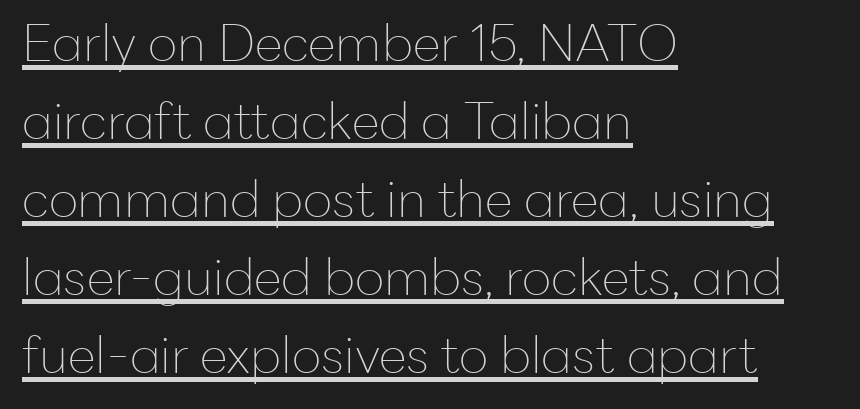
The image shows 51 px thin sans-serif type, upright; set left-aligned, normal line spacing (1.53x), normal letter spacing, underlined; low stroke contrast and a medium x-height.
